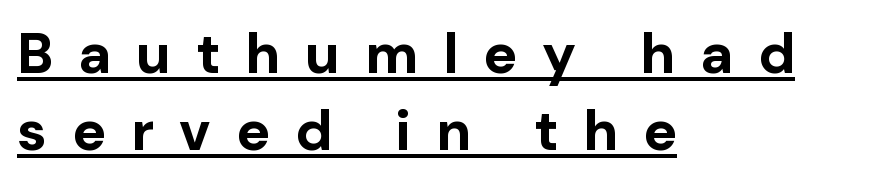
Serif or sans? Sans — the stroke terminals are bare. Inter-character spacing is expanded well beyond the font's built-in metrics. In terms of weight, the rendering is a true, heavy bold. All the whitespace from short lines collects on the right. The rows are spaced the way most documents space them.
